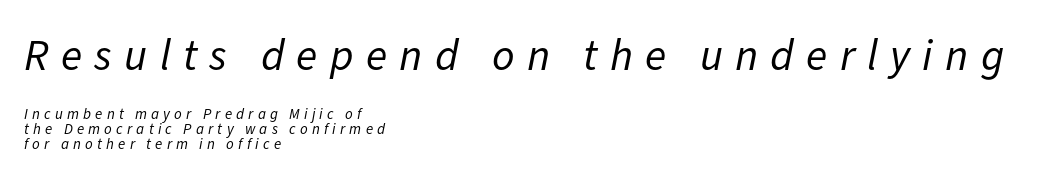
Q: Is the text bold? A: No.
Q: Is the text italic (slanted)? A: Yes, it leans right by about 11 degrees.
Q: Is the text underlined? A: No.
Q: How is the paragraph aligned? A: Left-aligned.
Q: Is the spacing between letters normal or unusually wide? A: Unusually wide.
Q: Is the spacing between lines tight, normal or loose? A: Tight.
Q: Which block of text is set in a larger size, the first (top) or the second (bottom)? A: The first (top) one.
Q: Width (condensed, normal, or wide)? A: Normal.
Q: Stroke contrast? A: Low.
Q: x-height? A: Medium.
Q: Monospaced? A: No.
